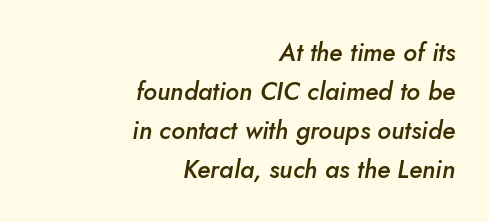
Italic? Definitely — the glyphs are oblique. If you measured baseline to baseline, you'd find a middling distance. In terms of weight, the rendering is demibold, just under bold. The gaps between neighbouring characters are ordinary and unremarkable.
